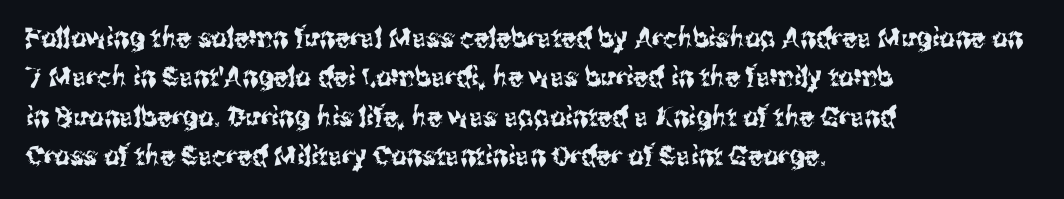
Rule under the text: the space is simply empty. The passage is arranged the way most books set body copy — flush left. This is the regular roman posture of the typeface. Default kerning and tracking; the words read as compact shapes.
